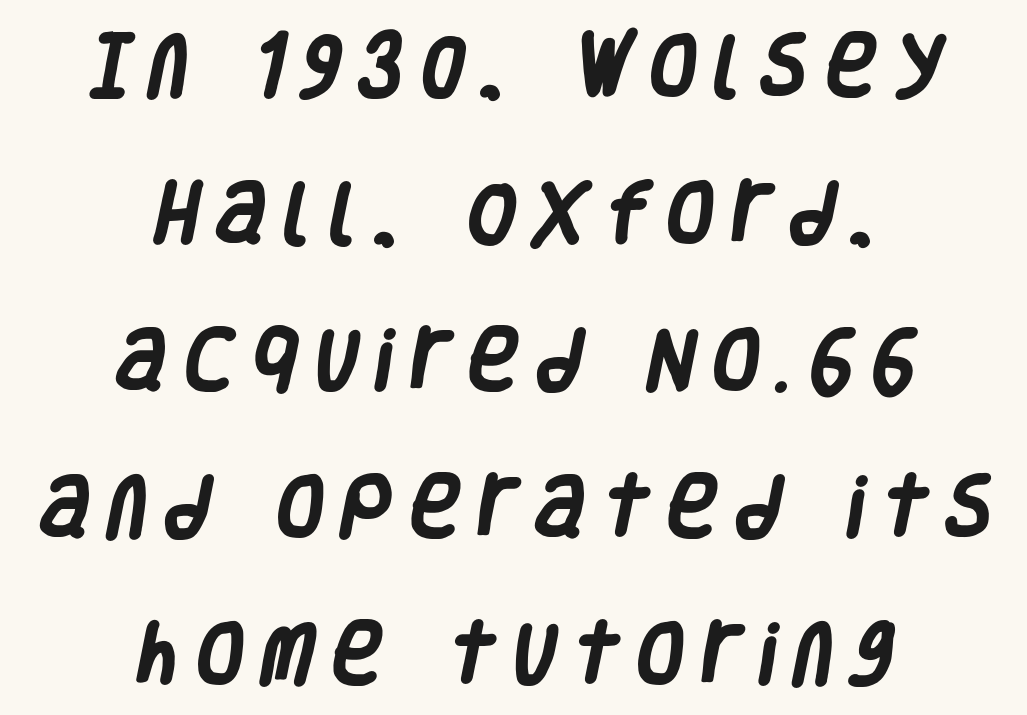
This block would shrink considerably if given ordinary leading; it's expanded now. In terms of letterspacing, this is a distinctly airy, spread setting. In CSS terms this would be text-align: center. Caption: bold face, heavy strokes. Look at the bottom of the vertical strokes: they stop flat, with no serifs. Looks like regular typesetting: each glyph gets only the width it needs.
